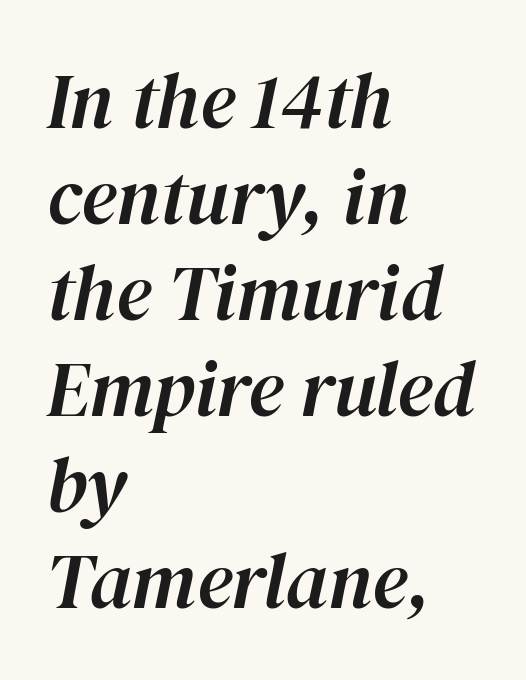
{"italic": "yes", "lean": "right", "slant_degrees": 12, "width": "normal", "stroke_contrast": "high", "x_height": "medium", "monospaced": "no", "underline": "no", "align": "left", "line_spacing_ratio": 1.23, "letter_spacing": "normal", "letter_spacing_em": 0.0, "glyph_px": 78}
